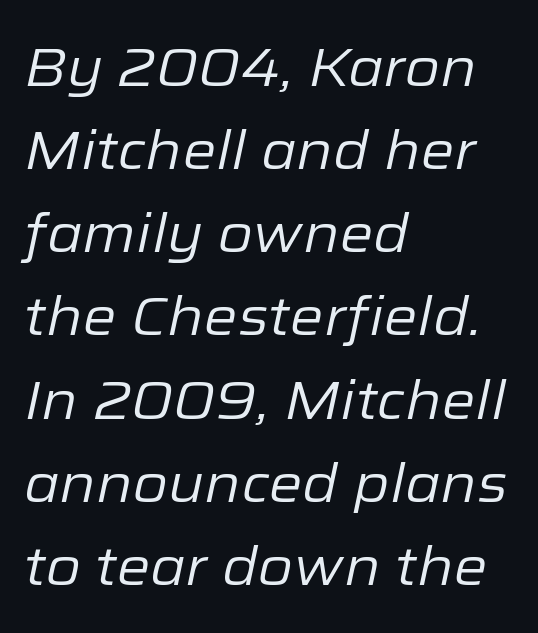
Horizontally, the lines are justified to the leading edge only. Glyph-to-glyph distance matches everyday printed text. How would I describe the line gaps? Plain and ordinary. Varying glyph widths throughout — classic text-font behaviour.
